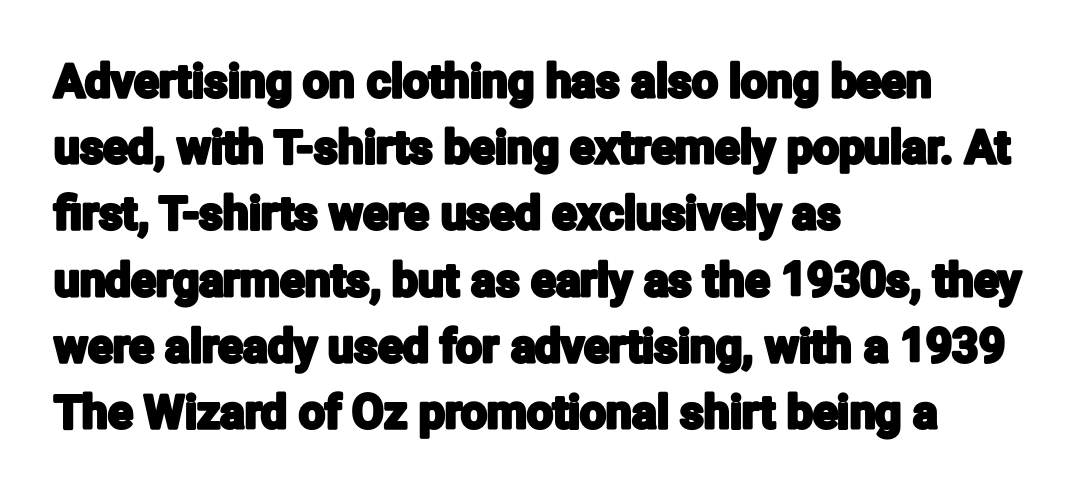
Q: Is the text italic (slanted)? A: No, it is upright.
Q: Is the typeface a serif or a sans-serif typeface? A: Sans-serif.
Q: Is the text underlined? A: No.
Q: How is the paragraph aligned? A: Left-aligned.
Q: Is the spacing between letters normal or unusually wide? A: Normal.
Q: Is the spacing between lines tight, normal or loose? A: Normal.
Q: Width (condensed, normal, or wide)? A: Condensed.
Q: Stroke contrast? A: Low.
Q: x-height? A: Medium.
Q: Monospaced? A: No.
